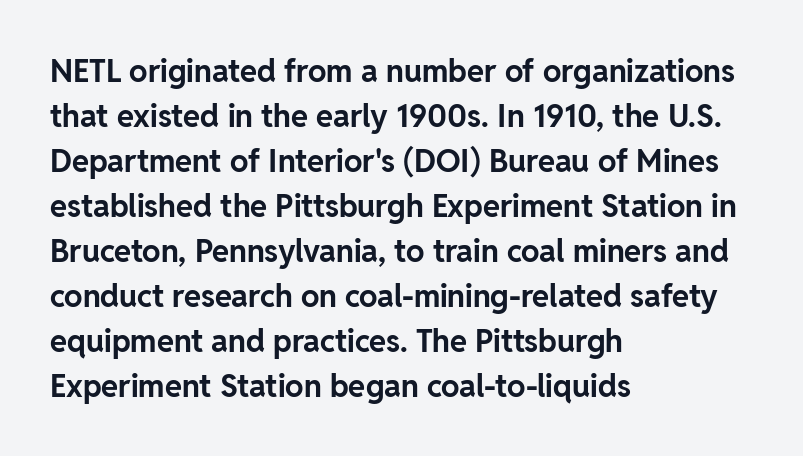
Plain, unruled lines of type. Honestly, the row spacing looks completely unremarkable. Heavy, bold letterforms. No italicization has been applied; the sample stays upright. The face used here is proportionally spaced, like ordinary book or web type. The gaps between neighbouring characters are ordinary and unremarkable.
